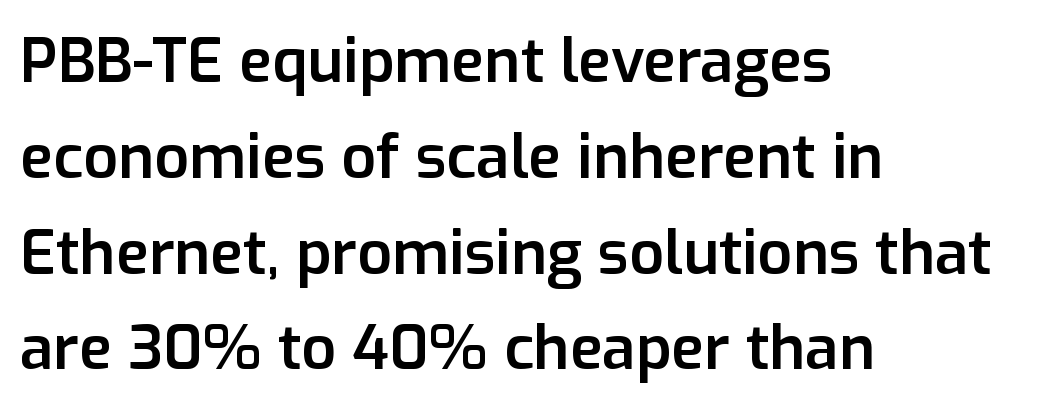
Style check: upright. In terms of leading, this rendering sits right in the middle. Font category for this specimen: sans-serif. The horizontal fit of the characters is conventional and even. Type without underlining.
